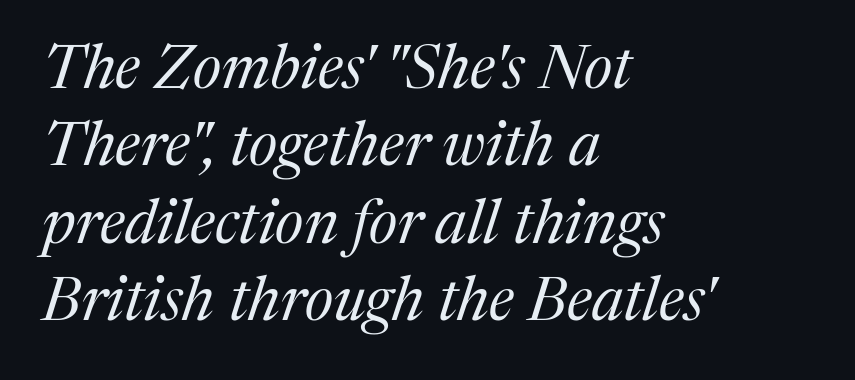
The image shows 62 px regular-weight serif type, italic (leaning right); set left-aligned, normal line spacing (1.25x), normal letter spacing, not underlined; medium stroke contrast and a medium x-height.
